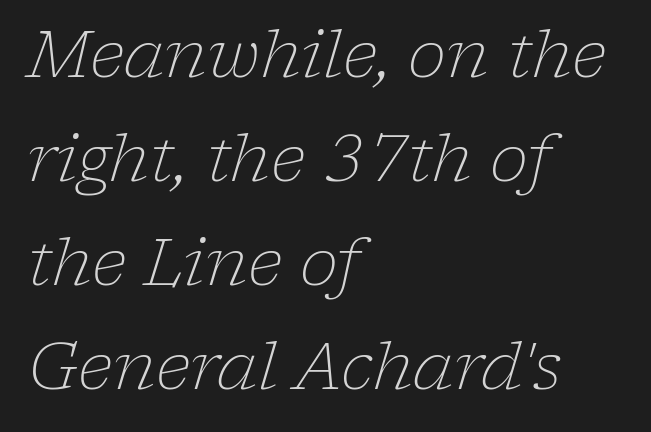
The image shows 65 px light serif type, italic (leaning right); set left-aligned, normal line spacing (1.6x), normal letter spacing, not underlined; low stroke contrast and a medium x-height.
